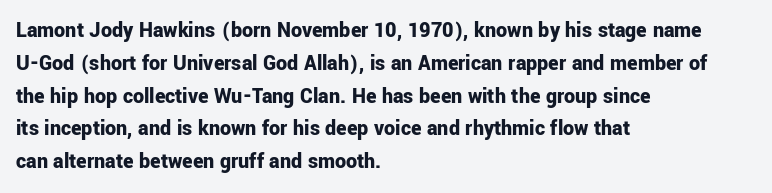
Q: Is the text bold? A: Yes.
Q: Is the text italic (slanted)? A: No, it is upright.
Q: Is the text underlined? A: No.
Q: How is the paragraph aligned? A: Left-aligned.
Q: Is the spacing between letters normal or unusually wide? A: Normal.
Q: Is the spacing between lines tight, normal or loose? A: Normal.
